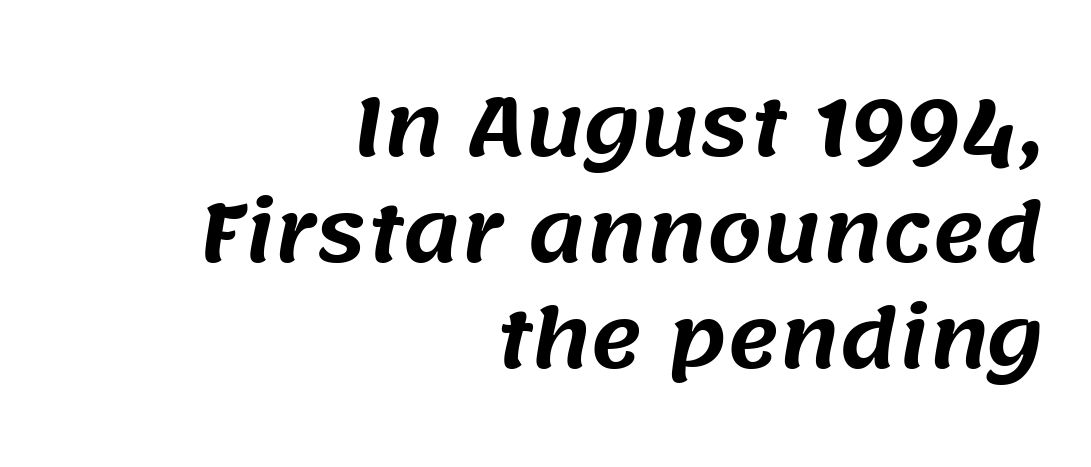
{"serif": "no", "width": "normal", "stroke_contrast": "medium", "x_height": "large", "monospaced": "no", "underline": "no", "align": "right", "line_spacing": "normal", "line_spacing_ratio": 1.34, "letter_spacing": "normal", "letter_spacing_em": 0.0, "glyph_px": 79}
